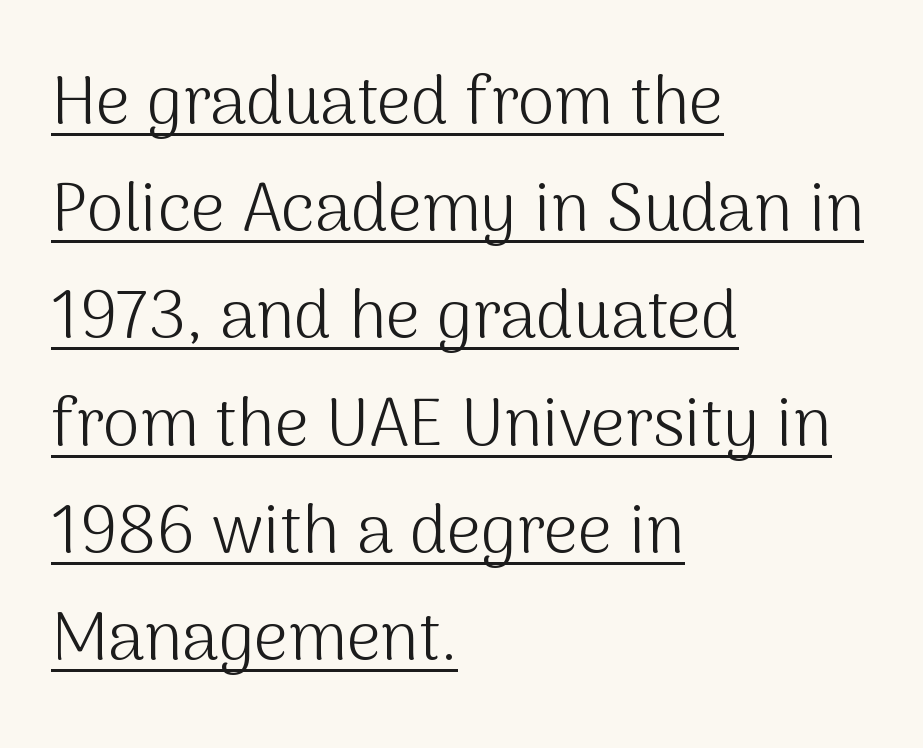
The image shows 67 px light sans-serif type, upright; set left-aligned, normal line spacing (1.6x), normal letter spacing, underlined; medium stroke contrast and a medium x-height.
